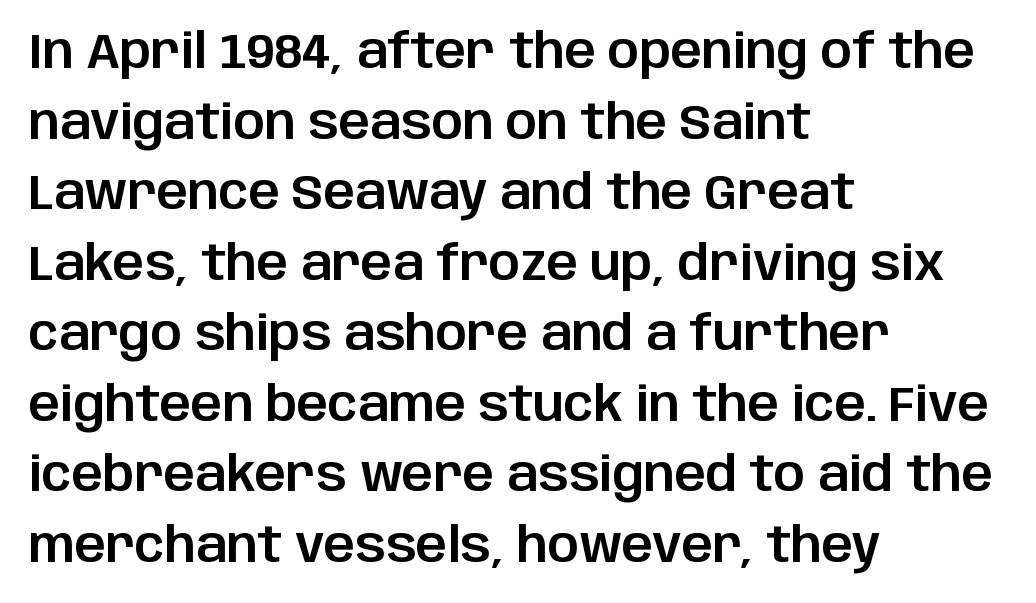
{"serif": "no", "italic": "no", "width": "normal", "stroke_contrast": "low", "x_height": "large", "monospaced": "no", "underline": "no", "align": "left", "line_spacing": "normal", "line_spacing_ratio": 1.44, "letter_spacing": "normal", "letter_spacing_em": 0.0, "glyph_px": 49}
